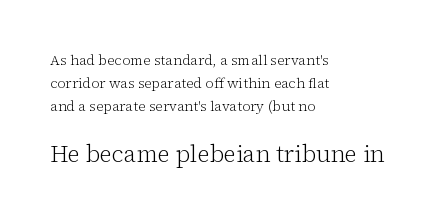
Q: Is the text bold? A: No.
Q: Is the text italic (slanted)? A: No, it is upright.
Q: Is the text underlined? A: No.
Q: How is the paragraph aligned? A: Left-aligned.
Q: Is the spacing between letters normal or unusually wide? A: Normal.
Q: Is the spacing between lines tight, normal or loose? A: Normal.
Q: Which block of text is set in a larger size, the first (top) or the second (bottom)? A: The second (bottom) one.
